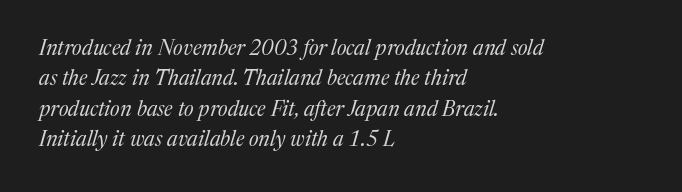
The image shows 21 px text type, italic (leaning right); set left-aligned, normal line spacing (1.45x), normal letter spacing, not underlined.
